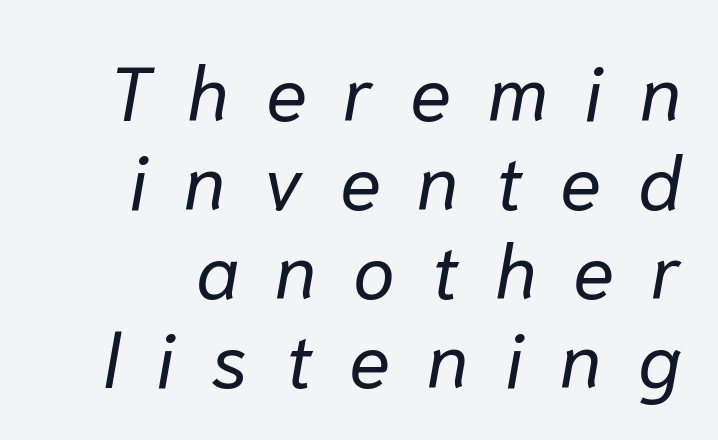
{"italic": "yes", "lean": "right", "slant_degrees": 10, "bold": "no", "weight": "regular", "width": "normal", "stroke_contrast": "low", "x_height": "medium", "monospaced": "no", "underline": "no", "line_spacing_ratio": 1.17, "letter_spacing": "wide", "letter_spacing_em": 0.48, "glyph_px": 76}
